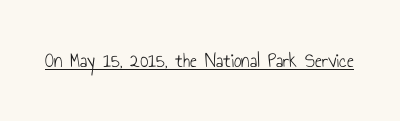
Italic: no, the glyphs are upright roman. You can see a thin bar hugging the bottom of the glyphs. Nothing heavy about these letters — not bold at all. Look at the tracking — it's just the regular setting, nothing added.
